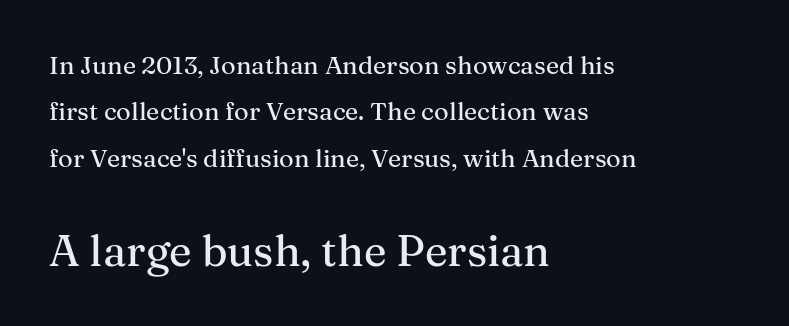
The image shows 43 px serif type, upright; set left-aligned, line spacing 1.86x, normal letter spacing, not underlined; the second (bottom) block is 1.72x larger; medium stroke contrast and a medium x-height.
